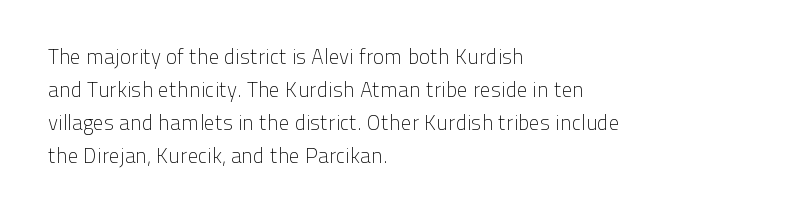
Q: Is the text bold? A: No.
Q: Is the text italic (slanted)? A: No, it is upright.
Q: Is the text underlined? A: No.
Q: How is the paragraph aligned? A: Left-aligned.
Q: Is the spacing between letters normal or unusually wide? A: Normal.
Q: Is the spacing between lines tight, normal or loose? A: Normal.
